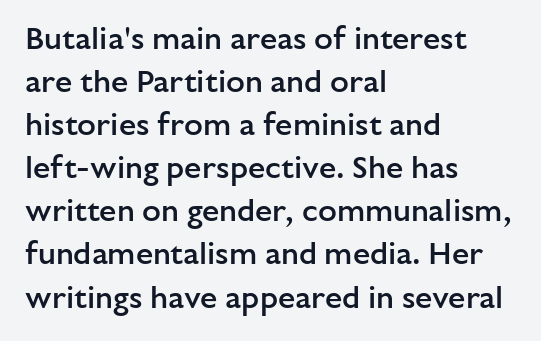
Q: Is the text bold? A: Semi-bold.
Q: Is the text italic (slanted)? A: No, it is upright.
Q: Is the typeface a serif or a sans-serif typeface? A: Sans-serif.
Q: Is the text underlined? A: No.
Q: How is the paragraph aligned? A: Left-aligned.
Q: Is the spacing between letters normal or unusually wide? A: Normal.
Q: Is the spacing between lines tight, normal or loose? A: Normal.
Q: Width (condensed, normal, or wide)? A: Normal.
Q: Stroke contrast? A: Low.
Q: x-height? A: Medium.
Q: Monospaced? A: No.
